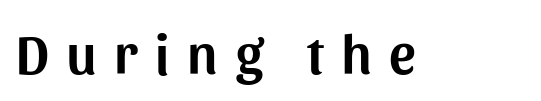
The image shows 56 px sans-serif type, upright; set unusually wide letter spacing (+0.31 em), not underlined; medium stroke contrast and a medium x-height.
